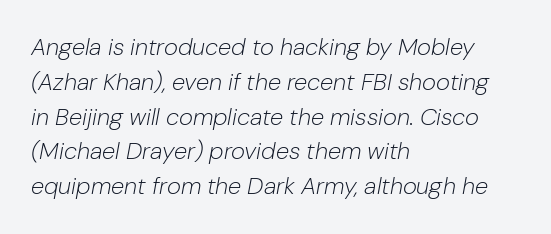
{"italic": "yes", "lean": "right", "slant_degrees": 10, "bold": "no", "underline": "no", "align": "left", "line_spacing": "normal", "line_spacing_ratio": 1.45, "letter_spacing": "normal", "letter_spacing_em": 0.0, "glyph_px": 24}
